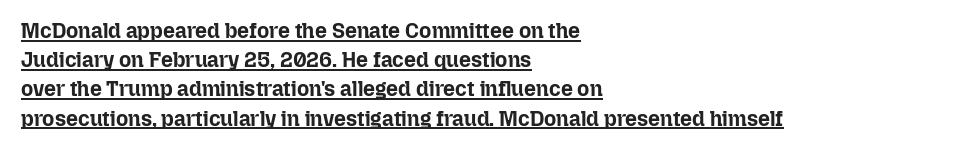
Reading down the column, the eye jumps a familiar distance to each next line. Strong, thick strokes mark this as bold type. One-word summary of the alignment: left. These characters rest on top of a visible drawn line. Look at the tracking — it's just the regular setting, nothing added. A roman cut, with each character standing at attention.
